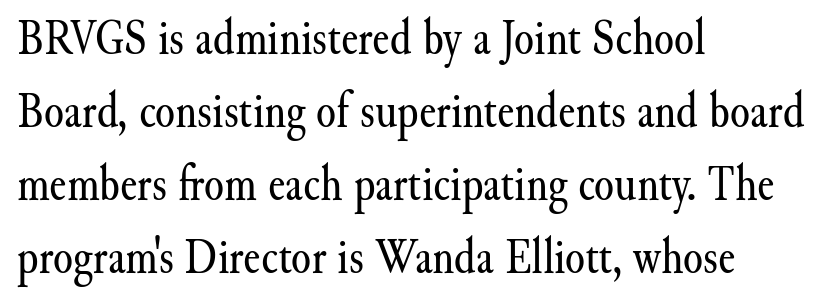
Q: Is the text bold? A: No.
Q: Is the text italic (slanted)? A: No, it is upright.
Q: Is the typeface a serif or a sans-serif typeface? A: Serif.
Q: Is the text underlined? A: No.
Q: How is the paragraph aligned? A: Left-aligned.
Q: Is the spacing between letters normal or unusually wide? A: Normal.
Q: Is the spacing between lines tight, normal or loose? A: Normal.
Q: Width (condensed, normal, or wide)? A: Normal.
Q: Stroke contrast? A: Medium.
Q: x-height? A: Small.
Q: Monospaced? A: No.
